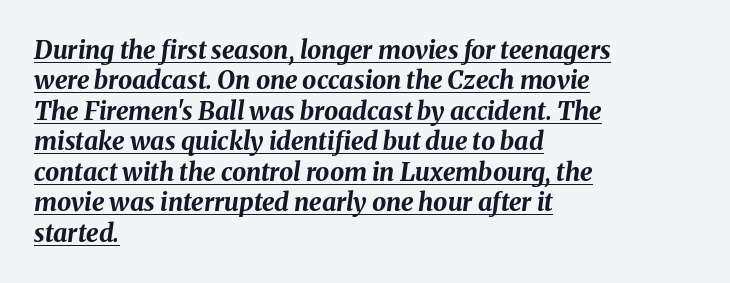
Q: Is the text bold? A: Yes.
Q: Is the text italic (slanted)? A: Yes, it leans right by about 8 degrees.
Q: Is the text underlined? A: Yes.
Q: How is the paragraph aligned? A: Left-aligned.
Q: Is the spacing between letters normal or unusually wide? A: Normal.
